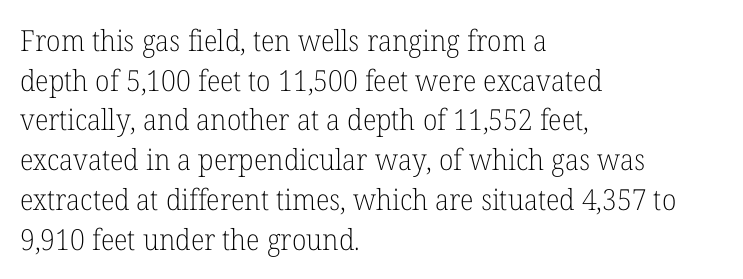
The tracking reads as untouched default to a designer's eye. Underline: absent. Casual observation: everything's shoved over to the left. Stroke thickness stays within the range of a standard reading face or lighter. Nope, not italic — everything's standing straight.
